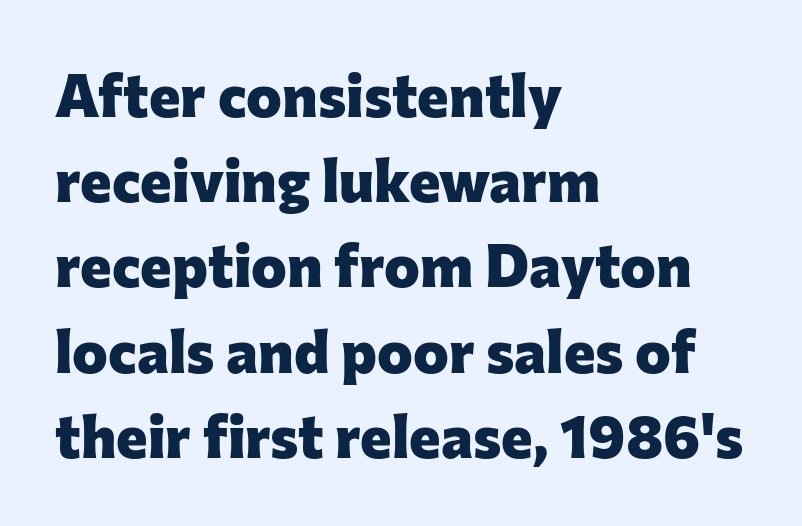
The image shows 60 px heavy sans-serif type, upright; set left-aligned, normal line spacing (1.42x), normal letter spacing, not underlined; low stroke contrast and a medium x-height.
